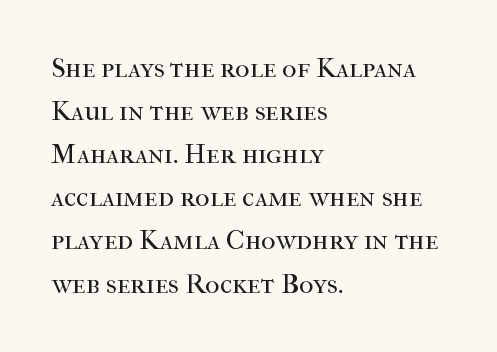
The lines in this sample share a left origin and differ only in where they stop. Does the lettering tilt? It doesn't — this is upright. The line texture is even and compact thanks to regular tracking. The baseline area is clear. Each letter keeps its own natural width here, so spacing adapts to shape.
